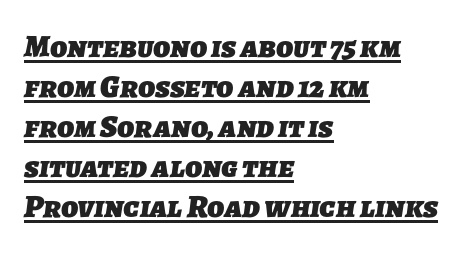
Q: Is the text bold? A: Yes.
Q: Is the typeface a serif or a sans-serif typeface? A: Sans-serif.
Q: Is the text underlined? A: Yes.
Q: How is the paragraph aligned? A: Left-aligned.
Q: Is the spacing between letters normal or unusually wide? A: Normal.
Q: Is the spacing between lines tight, normal or loose? A: Normal.
Q: Width (condensed, normal, or wide)? A: Normal.
Q: Stroke contrast? A: Low.
Q: x-height? A: Medium.
Q: Monospaced? A: No.
